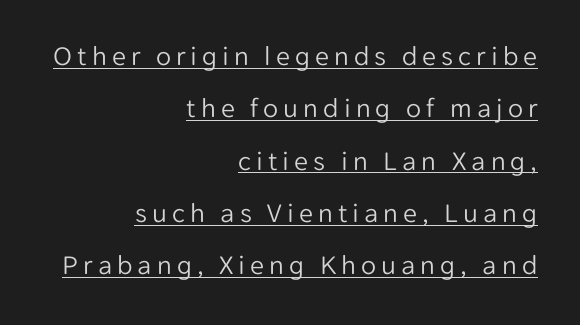
{"serif": "no", "italic": "no", "bold": "no", "weight": "light", "width": "normal", "stroke_contrast": "low", "x_height": "medium", "monospaced": "no", "underline": "yes", "align": "right", "line_spacing_ratio": 1.87, "glyph_px": 28}
